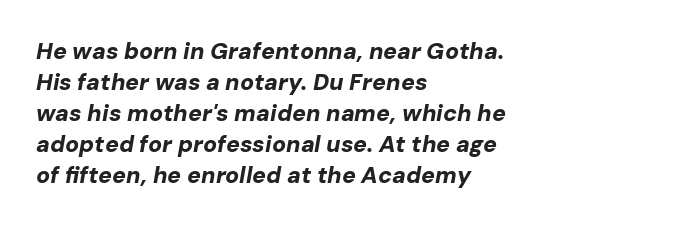
{"italic": "yes", "lean": "right", "slant_degrees": 10, "bold": "yes", "underline": "no", "align": "left", "line_spacing": "normal", "line_spacing_ratio": 1.35, "letter_spacing": "normal", "letter_spacing_em": 0.0, "glyph_px": 23}
